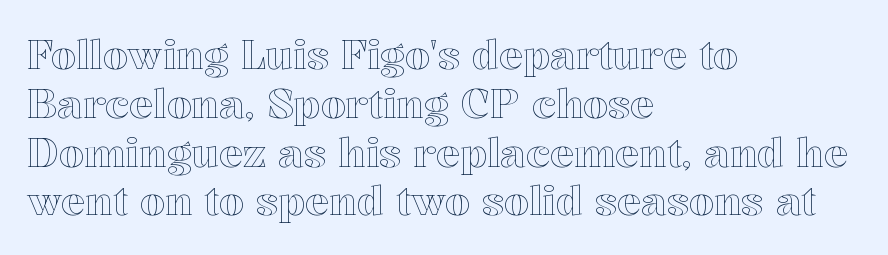
The image shows 40 px text type, upright; set left-aligned, line spacing 1.22x, normal letter spacing, not underlined; a medium x-height.
